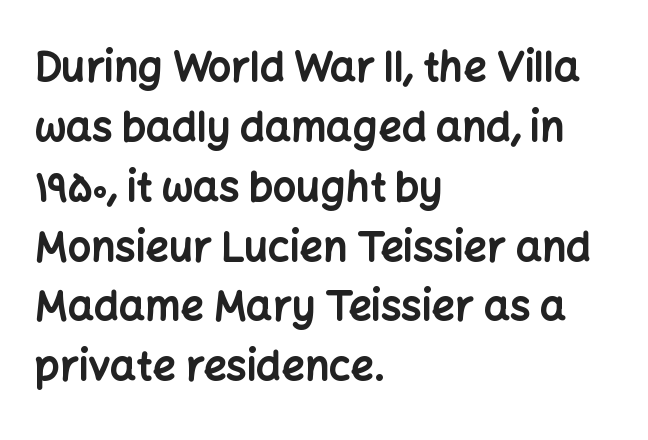
The image shows 41 px bold sans-serif type, upright; set left-aligned, normal line spacing (1.46x), normal letter spacing, not underlined; low stroke contrast and a medium x-height.
